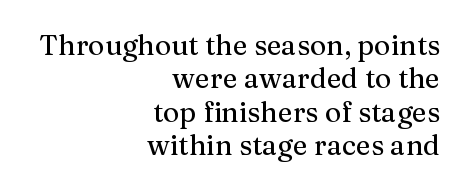
{"serif": "yes", "italic": "no", "width": "normal", "stroke_contrast": "medium", "x_height": "medium", "monospaced": "no", "underline": "no", "align": "right", "line_spacing_ratio": 1.19, "letter_spacing": "normal", "letter_spacing_em": 0.0, "glyph_px": 28}
